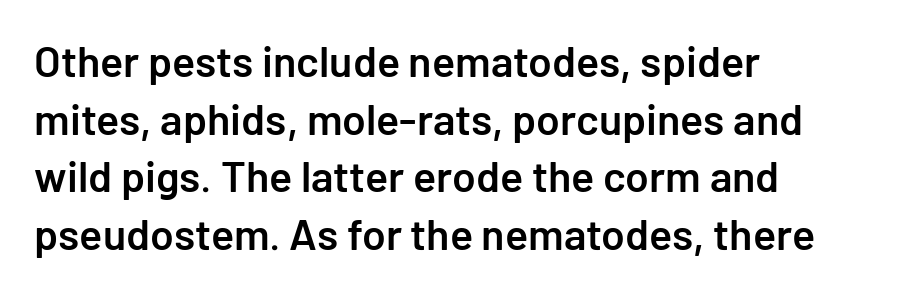
The image shows 43 px semibold sans-serif type, upright; set left-aligned, normal line spacing (1.34x), normal letter spacing, not underlined; low stroke contrast and a medium x-height.
